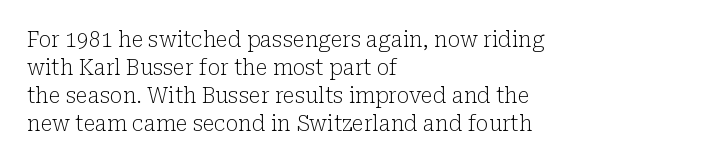
The image shows 21 px text type, upright; set left-aligned, normal line spacing (1.34x), normal letter spacing, not underlined.
